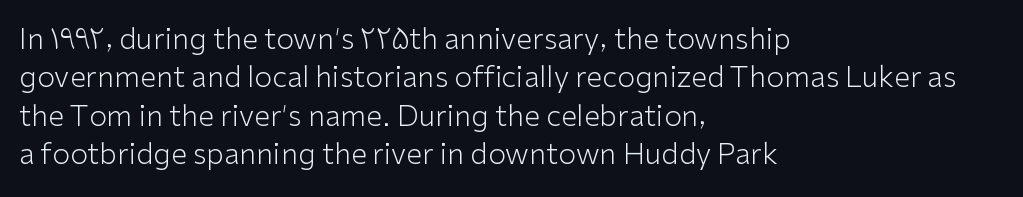
Q: Is the text bold? A: No.
Q: Is the text italic (slanted)? A: No, it is upright.
Q: Is the typeface a serif or a sans-serif typeface? A: Sans-serif.
Q: Is the text underlined? A: No.
Q: How is the paragraph aligned? A: Left-aligned.
Q: Is the spacing between letters normal or unusually wide? A: Normal.
Q: Is the spacing between lines tight, normal or loose? A: Normal.
Q: Width (condensed, normal, or wide)? A: Normal.
Q: Stroke contrast? A: Low.
Q: x-height? A: Medium.
Q: Monospaced? A: No.
